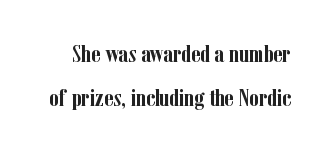
The foot of each line stays bare and open. Bold? Absolutely — the strokes are thick and heavy. Honestly, the letter spacing is just normal — you wouldn't notice it. Upright lettering throughout.
